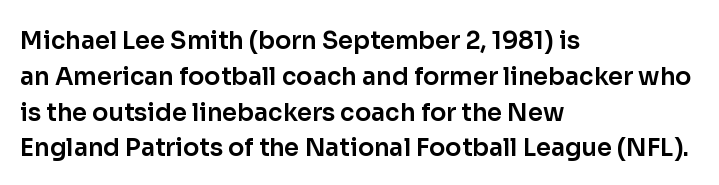
{"italic": "no", "underline": "no", "align": "left", "line_spacing": "normal", "line_spacing_ratio": 1.49, "letter_spacing": "normal", "letter_spacing_em": 0.0, "glyph_px": 24}
